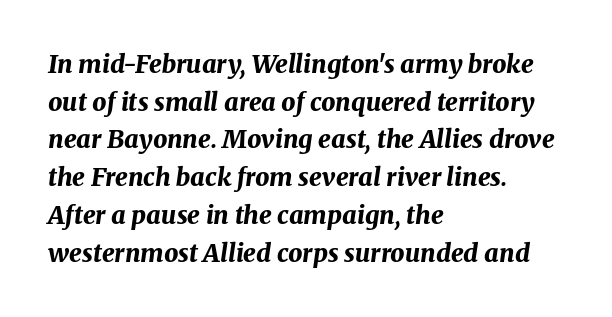
Tall strokes in this sample are angled rather than plumb. Between one letter and the next there's only the usual sliver of space. In terms of leading, this rendering sits right in the middle. Plain, unruled lines of type. This rendering uses left alignment, leaving the right contour irregular.
